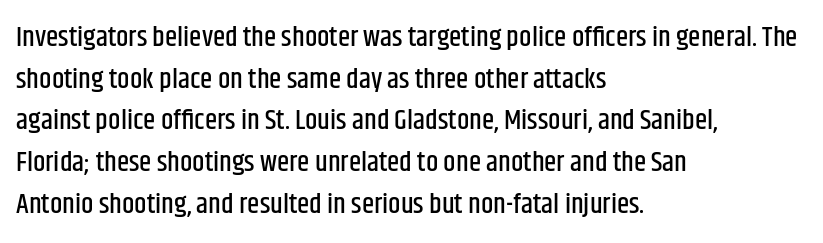
{"serif": "no", "italic": "no", "width": "condensed", "stroke_contrast": "low", "x_height": "large", "monospaced": "no", "underline": "no", "align": "left", "line_spacing": "normal", "line_spacing_ratio": 1.49, "letter_spacing": "normal", "letter_spacing_em": 0.0, "glyph_px": 28}
